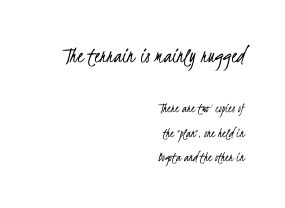
The strokes are not fattened; the text isn't bold. The foot of each line stays bare and open. The lines are quadded right. These two chunks differ in scale, with the top chunk taking the larger measure. Nobody touched the tracking dial on this one.
